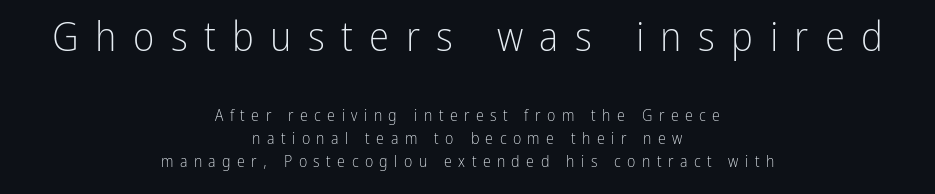
The lettering stays uniformly vertical, giving the passage a roman look. The strokes are not fattened; the text isn't bold. This sample is center-justified, so both line endings float freely. The vertical gap from one line to the next is medium.
